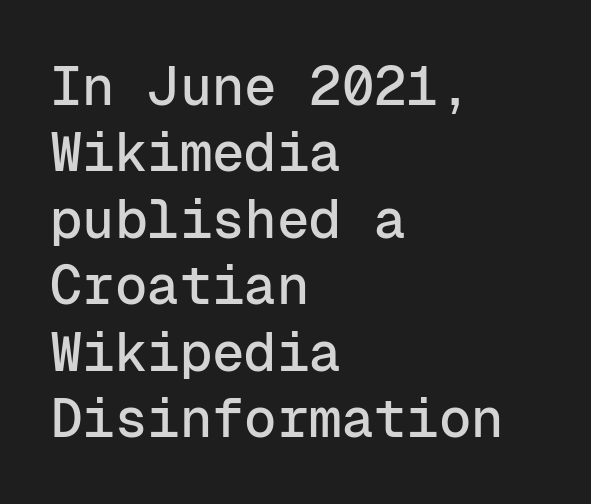
No word sits above an underline. The letters march in equal steps, a hallmark of fixed-pitch type. Horizontal alignment here is leftward, the default for most running prose. Notice how the stems are strictly vertical — no italics here. Spacing between characters is what you'd get straight out of the box.
